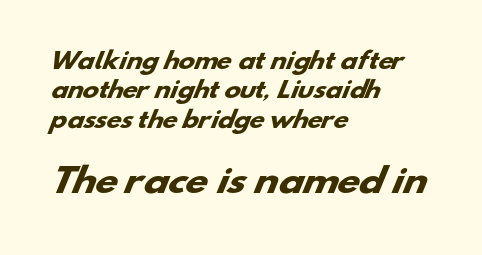
The image shows 33 px heavy, wide sans-serif type; set left-aligned, normal line spacing (1.33x), normal letter spacing, not underlined; the second (bottom) block is 1.5x larger; low stroke contrast and a small x-height.
